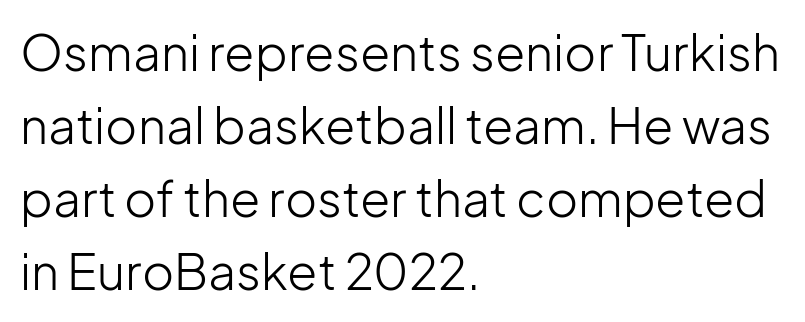
Q: Is the text bold? A: No.
Q: Is the text italic (slanted)? A: No, it is upright.
Q: Is the typeface a serif or a sans-serif typeface? A: Sans-serif.
Q: Is the text underlined? A: No.
Q: How is the paragraph aligned? A: Left-aligned.
Q: Is the spacing between letters normal or unusually wide? A: Normal.
Q: Is the spacing between lines tight, normal or loose? A: Normal.
Q: Width (condensed, normal, or wide)? A: Normal.
Q: Stroke contrast? A: Low.
Q: x-height? A: Medium.
Q: Monospaced? A: No.
